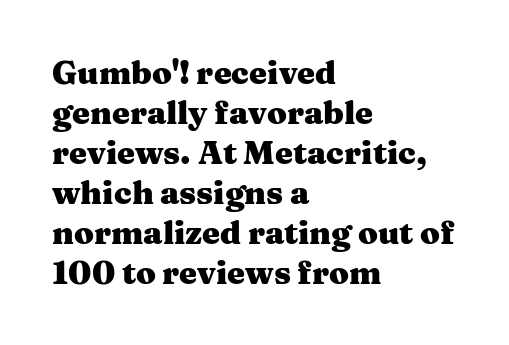
Look at the bottom of the vertical strokes: they flare into serifs here. Typeset ragged right — the left edge is the straight one. These lines are rendered in a variable-pitch font. A roman cut, with each character standing at attention. Anything drawn beneath the words? Only blank space. Heavy, bold letterforms.
